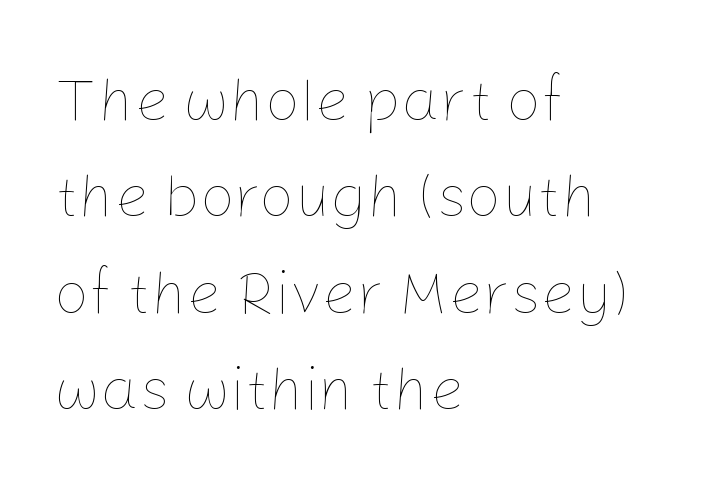
Q: Is the text bold? A: No.
Q: Is the text italic (slanted)? A: No, it is upright.
Q: Is the text underlined? A: No.
Q: How is the paragraph aligned? A: Left-aligned.
Q: Is the spacing between letters normal or unusually wide? A: Normal.
Q: Is the spacing between lines tight, normal or loose? A: Normal.
Q: Width (condensed, normal, or wide)? A: Normal.
Q: Stroke contrast? A: Low.
Q: x-height? A: Medium.
Q: Monospaced? A: No.
